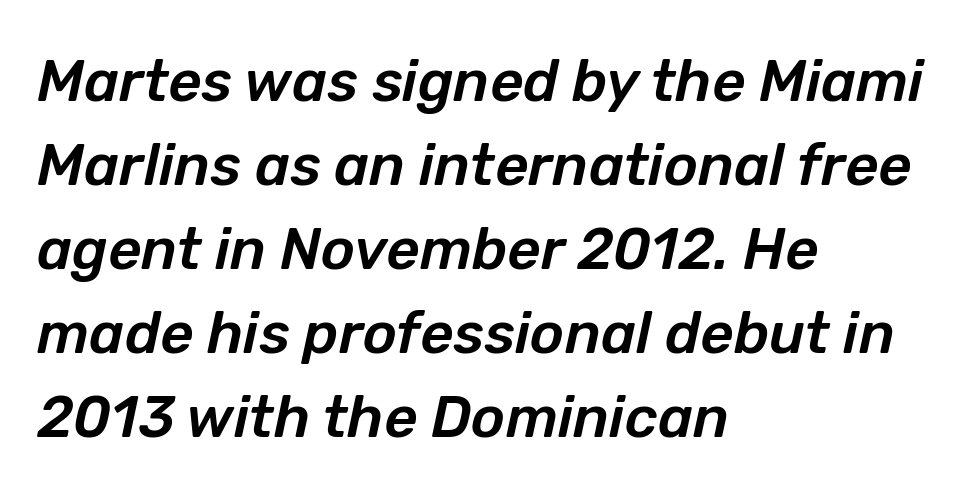
A typesetter would call this zero additional tracking. Quick note: interline space is typical. Teacher's note: observe the even left margin — that is flush-left alignment. Is the type slanted? Yes — the strokes lean at a clear angle. Beneath every word, the page is bare. Think of a printed novel: that variable character pitch is what you see here.
